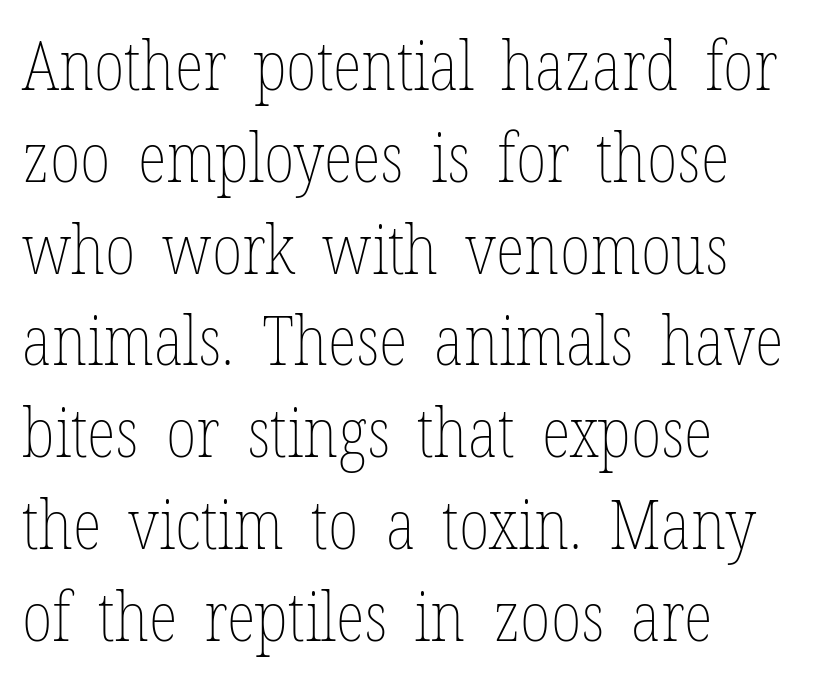
A clean baseline with only descenders dipping below it. The designer left line spacing at the default. The lettering stays uniformly vertical, giving the passage a roman look. Summary of weight: not heavy and not bold. Horizontal alignment here is leftward, the default for most running prose.
